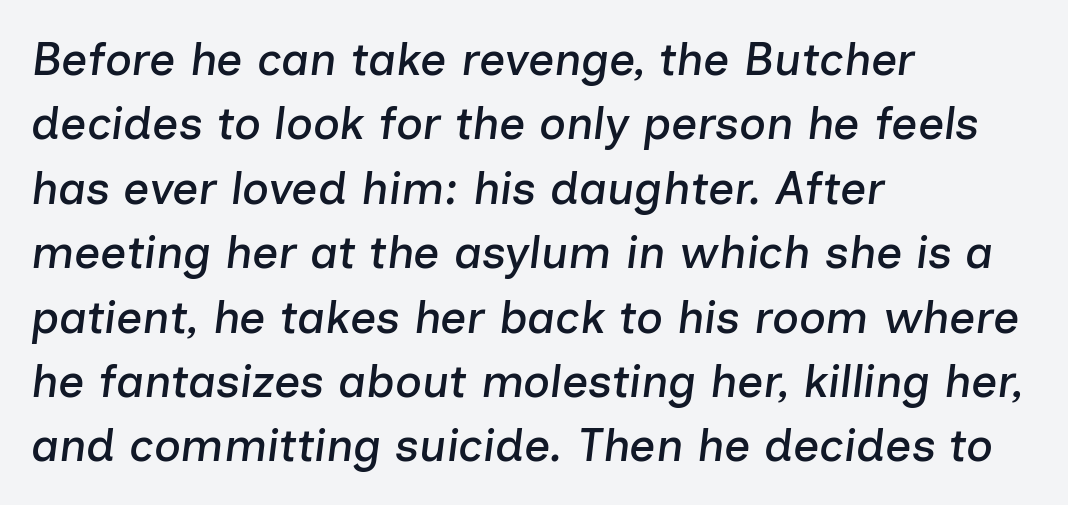
The passage shown has conventional tracking throughout. Looks like regular typesetting: each glyph gets only the width it needs. The space directly below the letters is spotless. Designer's note — italics engaged.
